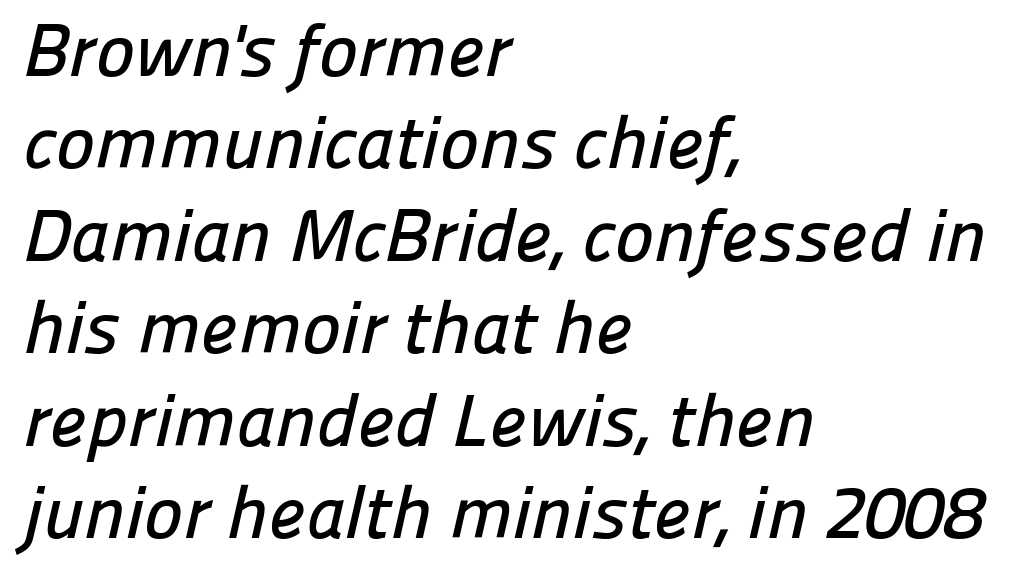
The image shows 74 px sans-serif type; set left-aligned, normal line spacing (1.25x), normal letter spacing, not underlined; low stroke contrast and a medium x-height.
